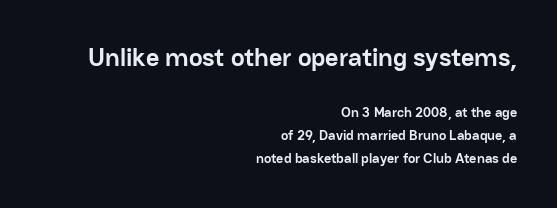
Q: Is the text bold? A: Yes.
Q: Is the text italic (slanted)? A: No, it is upright.
Q: Is the text underlined? A: No.
Q: How is the paragraph aligned? A: Right-aligned.
Q: Is the spacing between letters normal or unusually wide? A: Normal.
Q: Is the spacing between lines tight, normal or loose? A: Normal.
Q: Which block of text is set in a larger size, the first (top) or the second (bottom)? A: The first (top) one.
